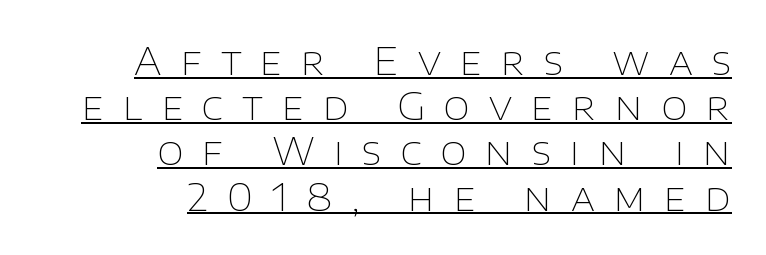
Q: Is the text bold? A: No.
Q: Is the text italic (slanted)? A: No, it is upright.
Q: Is the typeface a serif or a sans-serif typeface? A: Sans-serif.
Q: Is the text underlined? A: Yes.
Q: How is the paragraph aligned? A: Right-aligned.
Q: Is the spacing between letters normal or unusually wide? A: Unusually wide.
Q: Width (condensed, normal, or wide)? A: Normal.
Q: Stroke contrast? A: Low.
Q: x-height? A: Large.
Q: Monospaced? A: No.
